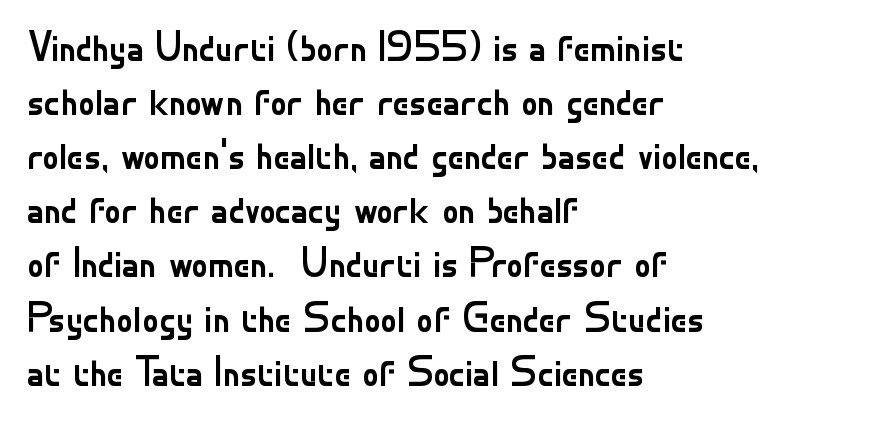
{"serif": "no", "italic": "no", "bold": "no", "weight": "regular", "width": "normal", "stroke_contrast": "low", "x_height": "small", "monospaced": "no", "underline": "no", "align": "left", "line_spacing": "normal", "line_spacing_ratio": 1.32, "letter_spacing": "normal", "letter_spacing_em": 0.0, "glyph_px": 41}
